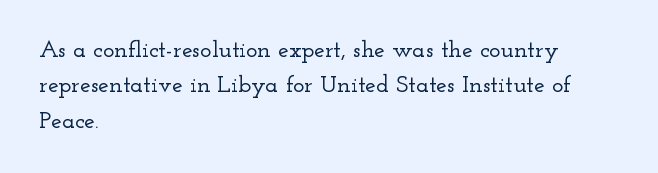
Q: Is the text italic (slanted)? A: No, it is upright.
Q: Is the text underlined? A: No.
Q: How is the paragraph aligned? A: Left-aligned.
Q: Is the spacing between letters normal or unusually wide? A: Normal.
Q: Is the spacing between lines tight, normal or loose? A: Normal.
